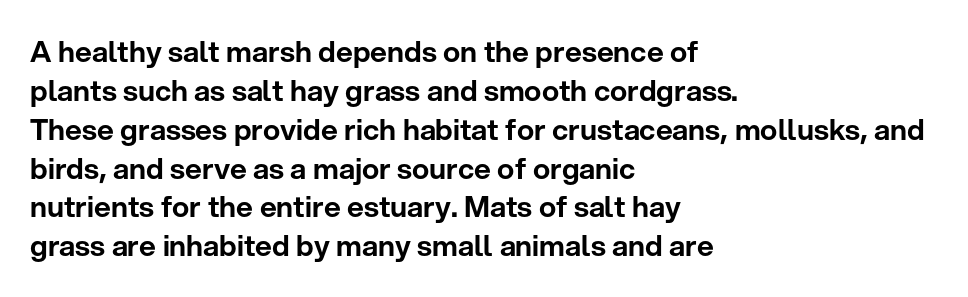
The image shows 29 px sans-serif type, upright; set left-aligned, normal line spacing (1.34x), normal letter spacing, not underlined; low stroke contrast and a medium x-height.
